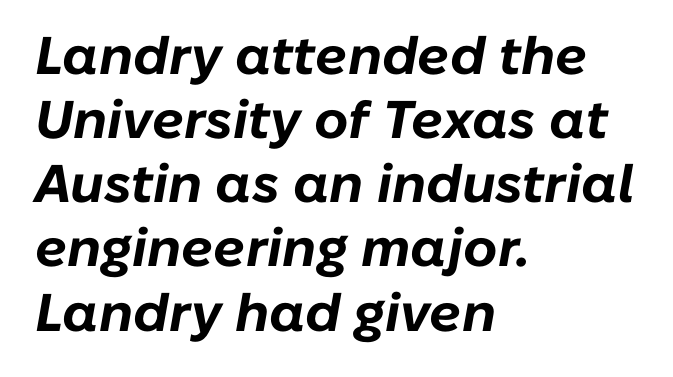
The text carries the slant typical of an italic or oblique font. The space directly below the letters is spotless. The type is set solid horizontally, with unmodified tracking. A full-strength bold gives these letters their thick strokes.
